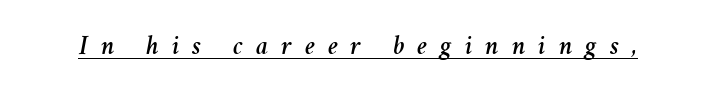
Q: Is the text italic (slanted)? A: Yes, it leans right by about 11 degrees.
Q: Is the text underlined? A: Yes.
Q: Is the spacing between letters normal or unusually wide? A: Unusually wide.
